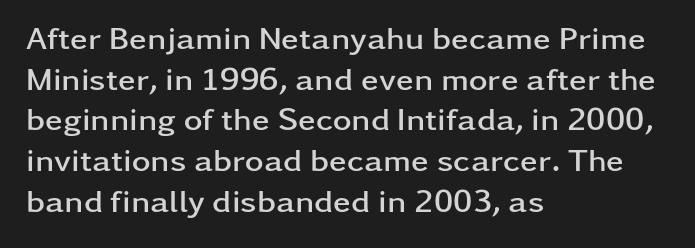
{"serif": "no", "italic": "no", "bold": "yes", "weight": "semibold", "width": "wide", "stroke_contrast": "low", "x_height": "medium", "monospaced": "no", "underline": "no", "align": "left", "line_spacing": "normal", "line_spacing_ratio": 1.27, "letter_spacing": "normal", "letter_spacing_em": 0.0, "glyph_px": 32}
